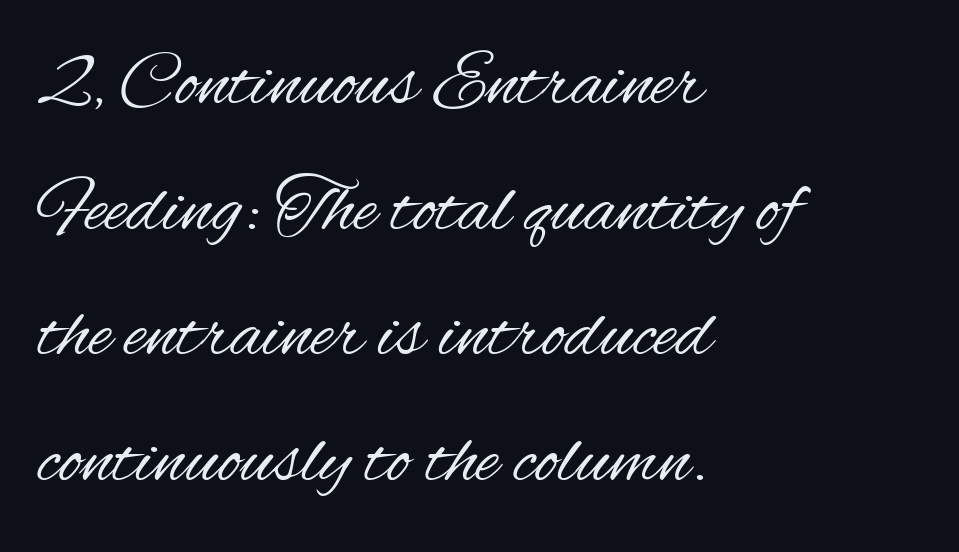
Q: Is the text bold? A: No.
Q: Is the text italic (slanted)? A: Yes.
Q: Is the typeface a serif or a sans-serif typeface? A: Sans-serif.
Q: Is the text underlined? A: No.
Q: How is the paragraph aligned? A: Left-aligned.
Q: Is the spacing between letters normal or unusually wide? A: Normal.
Q: Is the spacing between lines tight, normal or loose? A: Normal.
Q: Width (condensed, normal, or wide)? A: Condensed.
Q: Stroke contrast? A: Medium.
Q: x-height? A: Small.
Q: Monospaced? A: No.
